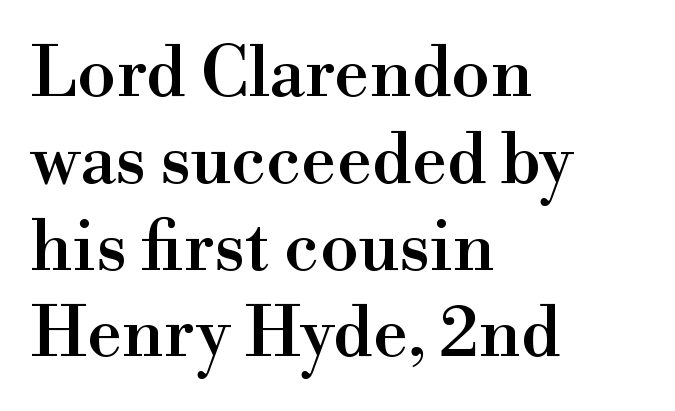
Standard letterfit; no display-style spreading of the glyphs. A typesetter would mark this as roman, not italic. Visually the block forms a straight wall on the left and a jagged coastline on the right. This sample has the flowing, uneven cadence of proportional lettering. Each letter's strokes conclude with small projecting serifs.
